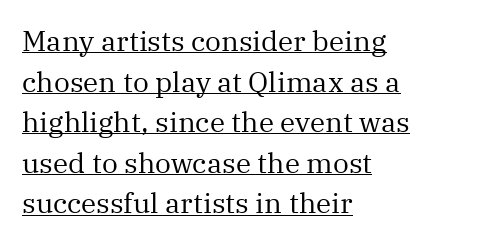
{"serif": "yes", "italic": "no", "bold": "no", "weight": "regular", "width": "normal", "stroke_contrast": "medium", "x_height": "medium", "monospaced": "no", "underline": "yes", "align": "left", "line_spacing": "normal", "line_spacing_ratio": 1.45, "letter_spacing": "normal", "letter_spacing_em": 0.0, "glyph_px": 28}
